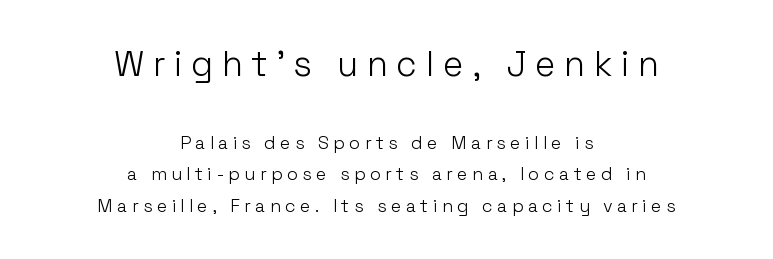
{"serif": "no", "italic": "no", "bold": "no", "weight": "light", "width": "normal", "stroke_contrast": "low", "x_height": "medium", "monospaced": "no", "underline": "no", "align": "center", "line_spacing_ratio": 1.76, "letter_spacing": "wide", "letter_spacing_em": 0.24, "larger_block": "first", "size_ratio": 1.94, "glyph_px": 35}
